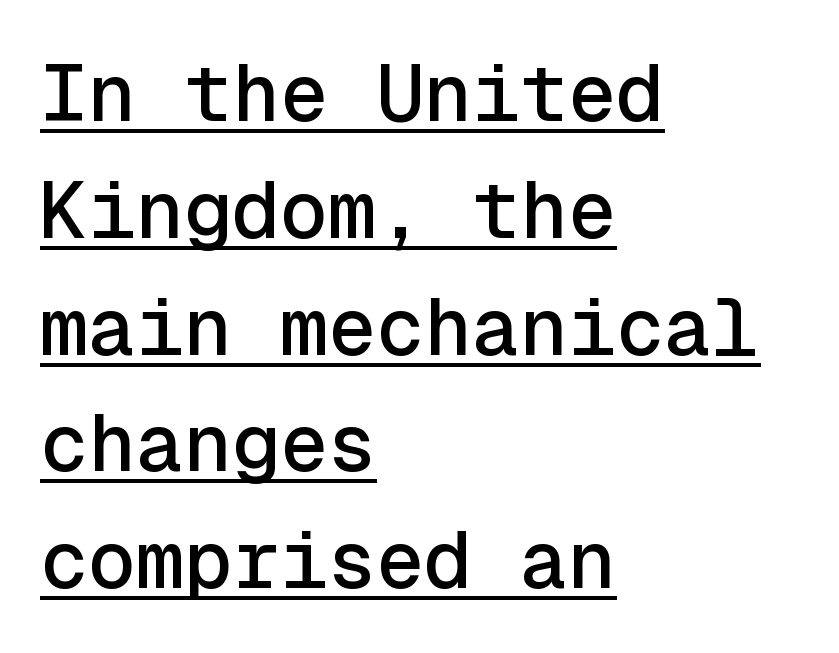
Q: Is the text italic (slanted)? A: No, it is upright.
Q: Is the typeface a serif or a sans-serif typeface? A: Sans-serif.
Q: Is the text underlined? A: Yes.
Q: How is the paragraph aligned? A: Left-aligned.
Q: Is the spacing between letters normal or unusually wide? A: Normal.
Q: Is the spacing between lines tight, normal or loose? A: Normal.
Q: Width (condensed, normal, or wide)? A: Normal.
Q: x-height? A: Medium.
Q: Monospaced? A: Yes.
